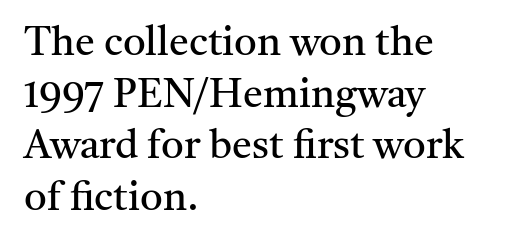
Q: Is the text bold? A: No.
Q: Is the text italic (slanted)? A: No, it is upright.
Q: Is the typeface a serif or a sans-serif typeface? A: Serif.
Q: Is the text underlined? A: No.
Q: How is the paragraph aligned? A: Left-aligned.
Q: Is the spacing between letters normal or unusually wide? A: Normal.
Q: Is the spacing between lines tight, normal or loose? A: Normal.
Q: Width (condensed, normal, or wide)? A: Normal.
Q: Stroke contrast? A: Medium.
Q: x-height? A: Medium.
Q: Monospaced? A: No.
